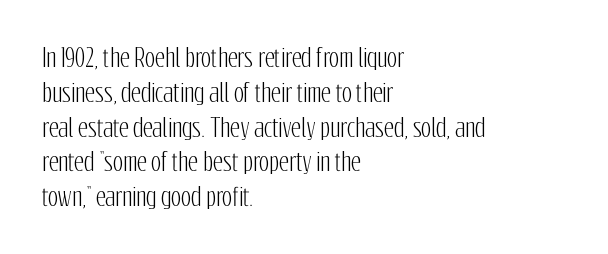
The image shows 24 px text type, upright; set left-aligned, normal line spacing (1.45x), normal letter spacing, not underlined.
